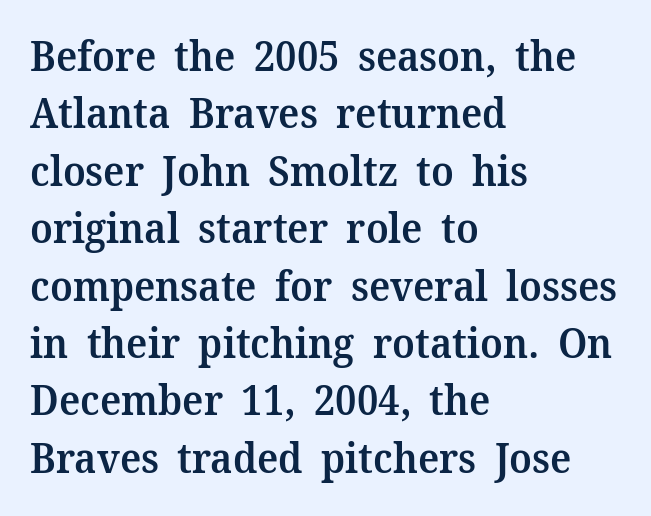
The space beneath each line is pristine and unruled. Do the characters align in a grid? No, the font is proportional. Moderately thickened strokes mark this as semibold type. The ragged edge is on the right, which tells us the setting is flush left. Normally led — the rows are evenly, conventionally spaced.
